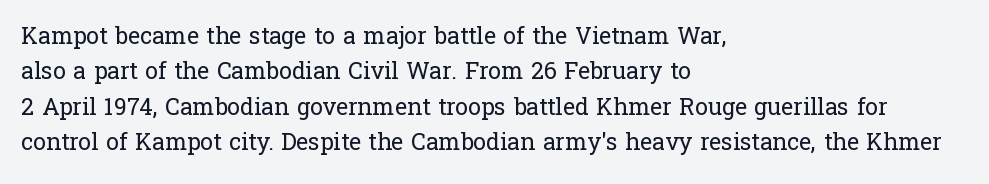
{"italic": "no", "bold": "no", "underline": "no", "align": "left", "line_spacing": "normal", "line_spacing_ratio": 1.54, "letter_spacing": "normal", "letter_spacing_em": 0.0, "glyph_px": 23}
